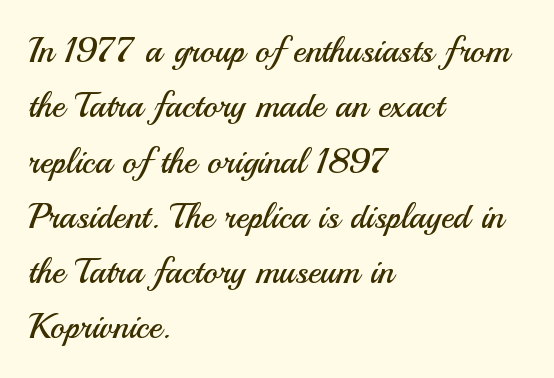
{"serif": "no", "bold": "no", "weight": "regular", "width": "normal", "stroke_contrast": "medium", "x_height": "small", "monospaced": "no", "underline": "no", "align": "left", "line_spacing": "normal", "line_spacing_ratio": 1.58, "letter_spacing": "normal", "letter_spacing_em": 0.0, "glyph_px": 35}
